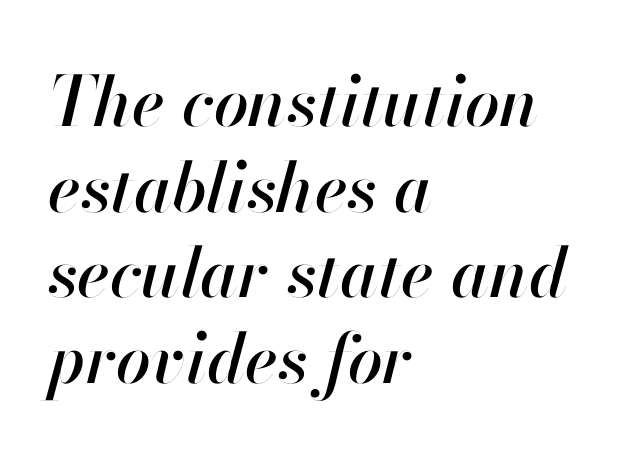
The image shows 69 px text type, italic (leaning right); set left-aligned, line spacing 1.24x, normal letter spacing, not underlined; high stroke contrast and a small x-height.
